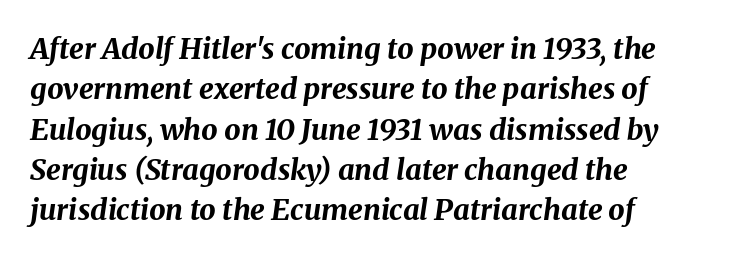
The image shows 29 px bold type, italic (leaning right); set left-aligned, normal line spacing (1.39x), normal letter spacing, not underlined; medium stroke contrast and a medium x-height.
